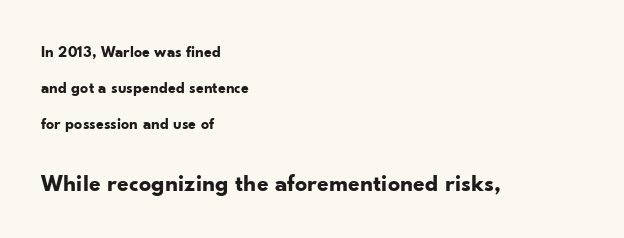
Does the weight exceed regular? Yes, all the way to bold. Honestly, the letter spacing is just normal — you wouldn't notice it. Clear beneath every line of the passage. If you drew a line through each stem, it would be perfectly vertical.
